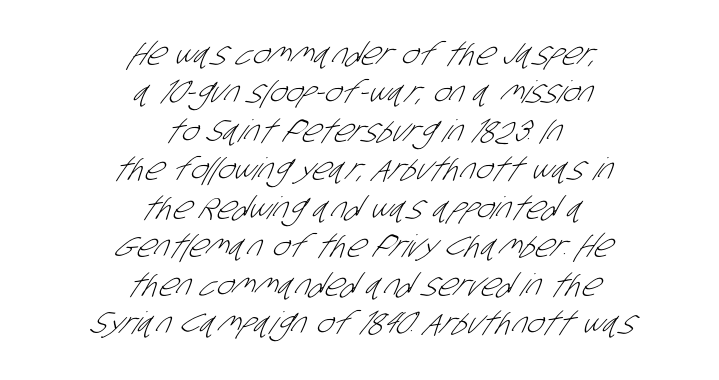
The words here are not underlined. There is no visible air inserted between adjacent glyphs. Counters stay open thanks to moderate or lighter strokes. Centered paragraph, ragged on both sides.
